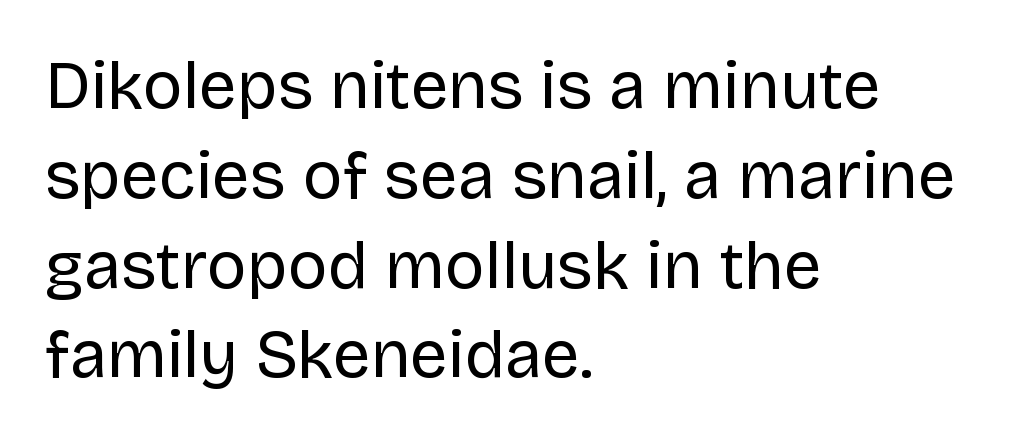
Q: Is the text bold? A: No.
Q: Is the text italic (slanted)? A: No, it is upright.
Q: Is the typeface a serif or a sans-serif typeface? A: Sans-serif.
Q: Is the text underlined? A: No.
Q: How is the paragraph aligned? A: Left-aligned.
Q: Is the spacing between letters normal or unusually wide? A: Normal.
Q: Is the spacing between lines tight, normal or loose? A: Normal.
Q: Width (condensed, normal, or wide)? A: Normal.
Q: Stroke contrast? A: Low.
Q: x-height? A: Large.
Q: Monospaced? A: No.
